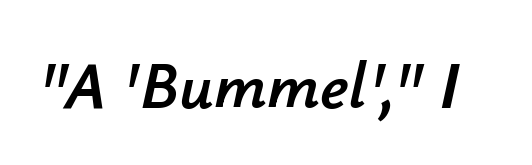
Q: Is the text italic (slanted)? A: Yes, it leans right by about 12 degrees.
Q: Is the text underlined? A: No.
Q: Is the spacing between letters normal or unusually wide? A: Normal.
Q: Width (condensed, normal, or wide)? A: Normal.
Q: Stroke contrast? A: Low.
Q: x-height? A: Small.
Q: Monospaced? A: No.
